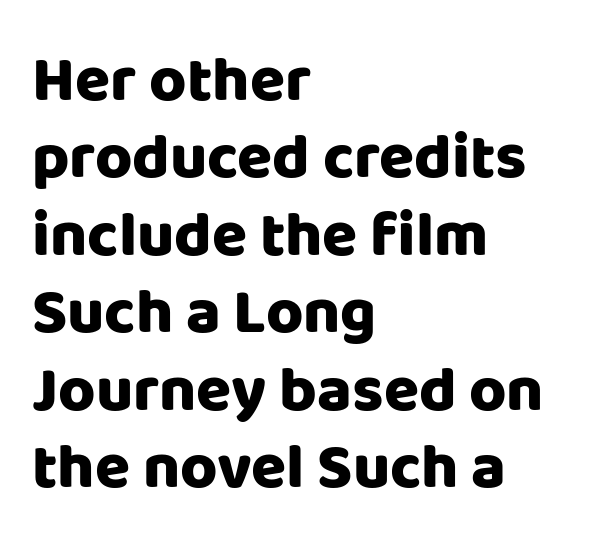
The image shows 64 px heavy sans-serif type, upright; set left-aligned, line spacing 1.21x, normal letter spacing, not underlined; low stroke contrast and a large x-height.
